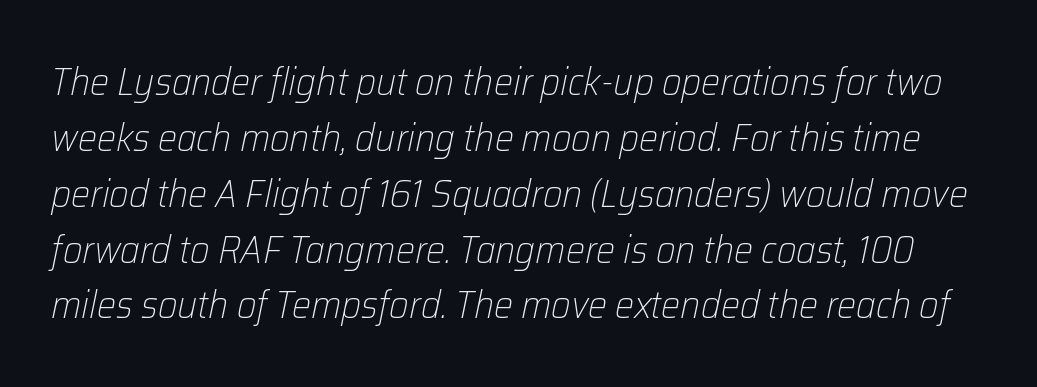
{"italic": "yes", "lean": "right", "slant_degrees": 12, "bold": "no", "weight": "light", "width": "normal", "stroke_contrast": "low", "x_height": "medium", "monospaced": "no", "underline": "no", "line_spacing": "normal", "line_spacing_ratio": 1.47, "letter_spacing": "normal", "letter_spacing_em": 0.0, "glyph_px": 38}
